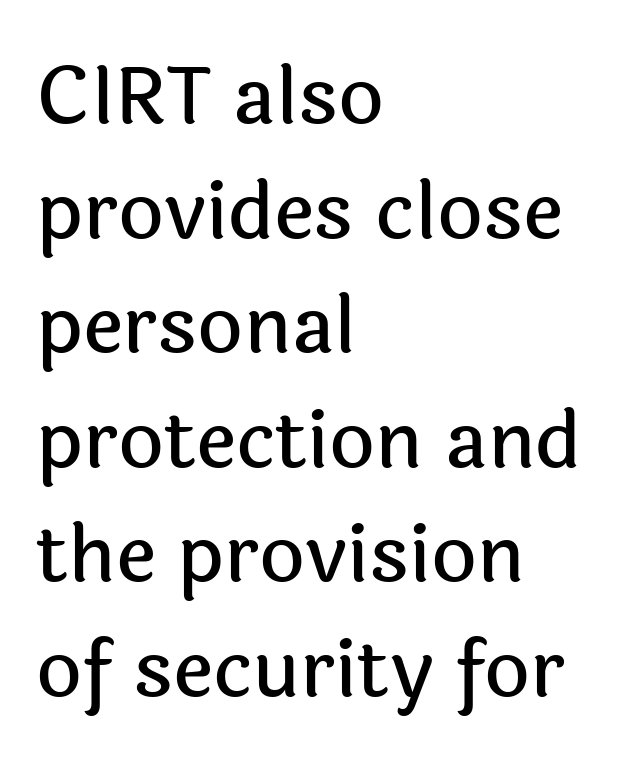
Typographically, this falls in the sans-serif category. Varying glyph widths throughout — classic text-font behaviour. This sample uses an upright cut, with every glyph sitting square on the baseline. The passage shown has conventional tracking throughout.
